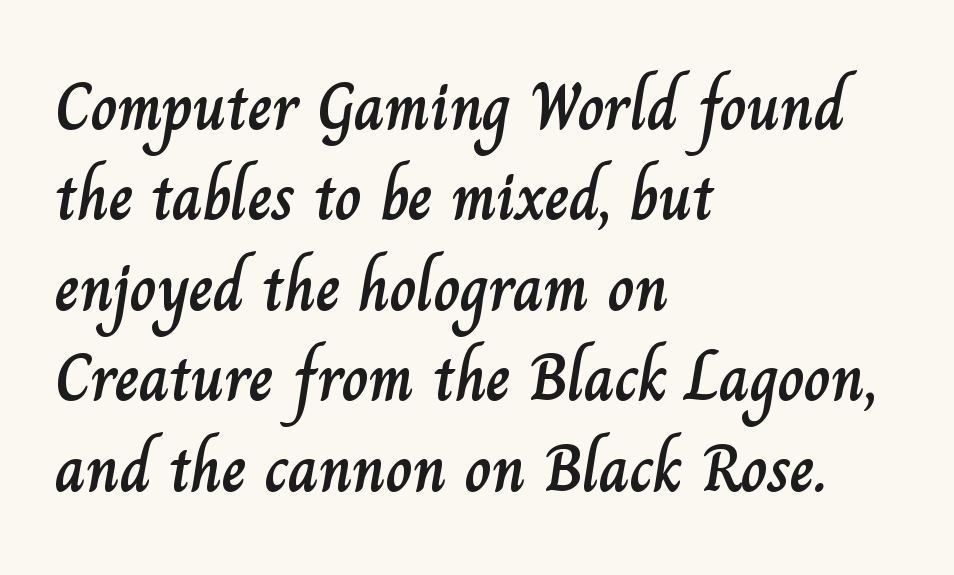
The image shows 66 px text type; set left-aligned, normal line spacing (1.37x), normal letter spacing, not underlined; low stroke contrast and a small x-height.
